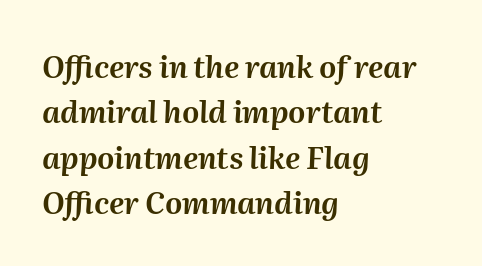
Q: Is the text italic (slanted)? A: Yes, it leans right by about 2 degrees.
Q: Is the text underlined? A: No.
Q: How is the paragraph aligned? A: Left-aligned.
Q: Is the spacing between letters normal or unusually wide? A: Normal.
Q: Is the spacing between lines tight, normal or loose? A: Normal.
Q: Width (condensed, normal, or wide)? A: Normal.
Q: Stroke contrast? A: Medium.
Q: x-height? A: Medium.
Q: Monospaced? A: No.
